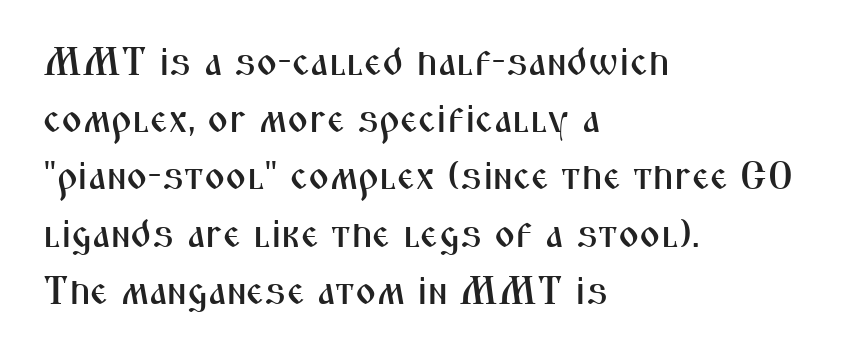
The letters stand straight up with perfectly vertical stems. A classic flush-left, rag-right setting is used for this passage. Caption: standard tracking, unaltered. This block has exactly the height ordinary leading produces. The type family on display is of the sans-serif kind. A typesetter would call this proportional, since set widths differ per character.
